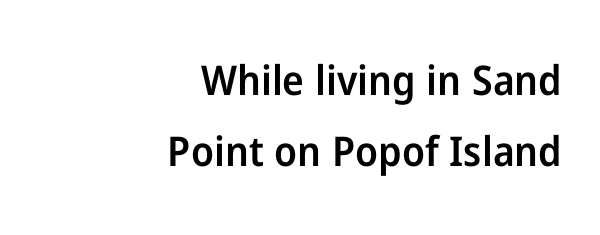
{"serif": "no", "italic": "no", "bold": "semi", "weight": "semibold", "width": "normal", "stroke_contrast": "low", "x_height": "medium", "monospaced": "no", "underline": "no", "align": "right", "line_spacing_ratio": 1.73, "letter_spacing": "normal", "letter_spacing_em": 0.0, "glyph_px": 41}
